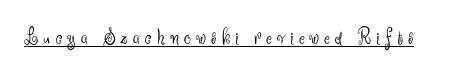
{"italic": "no", "bold": "no", "underline": "yes", "letter_spacing": "wide", "letter_spacing_em": 0.23, "glyph_px": 22}
